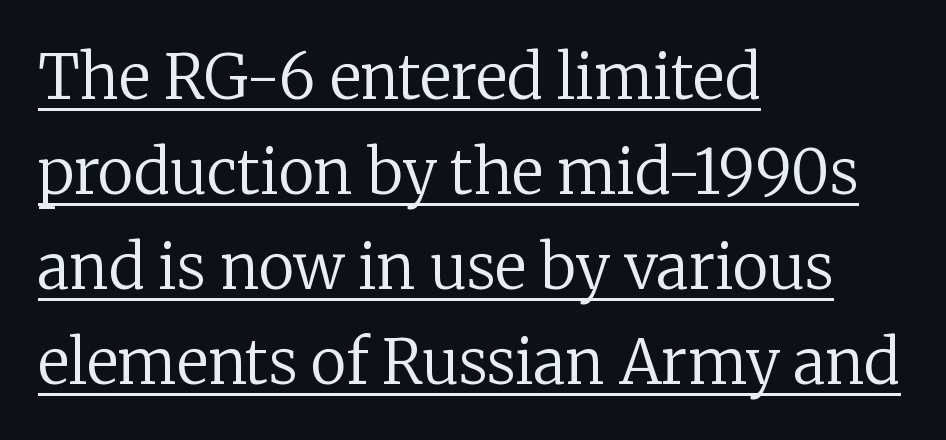
No extra tracking has been applied to these lines. No chunkiness to these letters — they're not bold. Characters remain perfectly vertical along every line. Do the characters align in a grid? No, the font is proportional.
